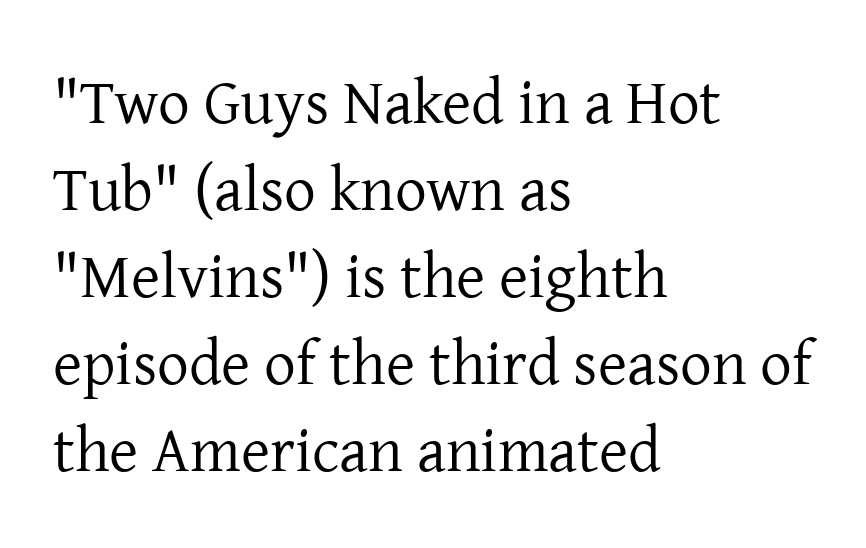
The image shows 63 px regular-weight serif type, upright; set left-aligned, normal line spacing (1.38x), normal letter spacing, not underlined; low stroke contrast and a medium x-height.
